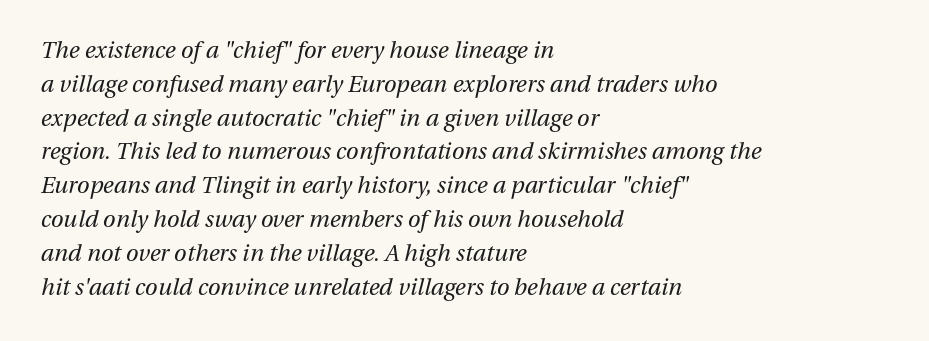
The image shows 23 px text type, italic (leaning right); set left-aligned, normal line spacing (1.47x), normal letter spacing, not underlined.
